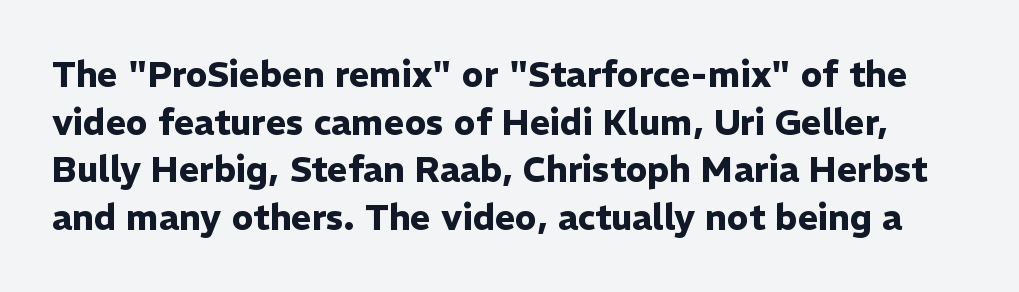
The rendering uses a bold face; every stroke is thick and dark. There is no visible air inserted between adjacent glyphs. Plain, unruled lines of type. These lines sit exactly where default settings would place them. This sample uses a sans-serif face. The lettering stays uniformly vertical, giving the passage a roman look.
